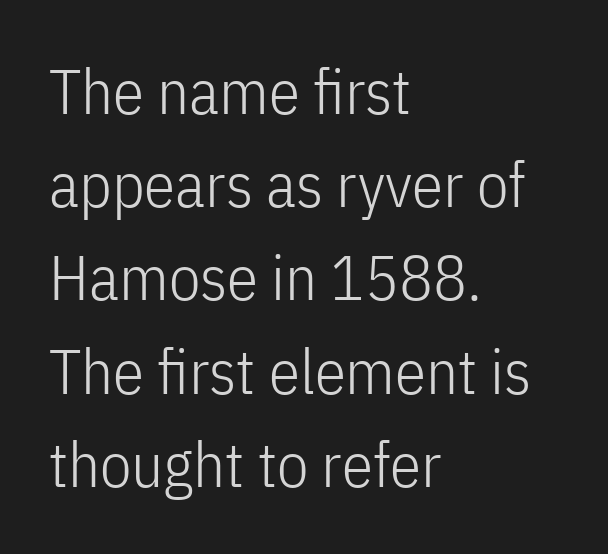
The image shows 63 px light, condensed sans-serif type, upright; set left-aligned, normal line spacing (1.48x), normal letter spacing, not underlined; low stroke contrast and a medium x-height.
